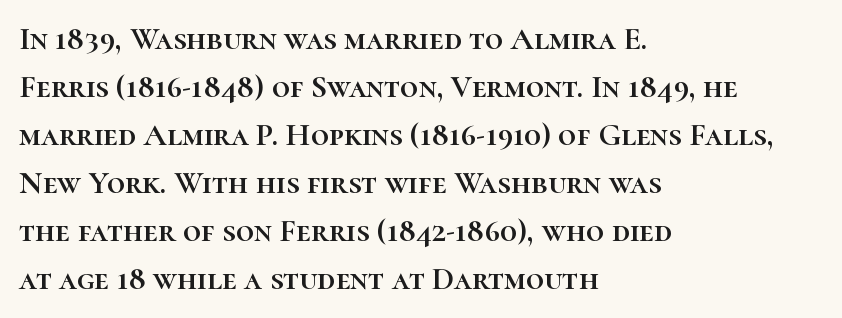
The image shows 32 px text type, upright; set left-aligned, normal line spacing (1.5x), normal letter spacing, not underlined; high stroke contrast and a medium x-height.
